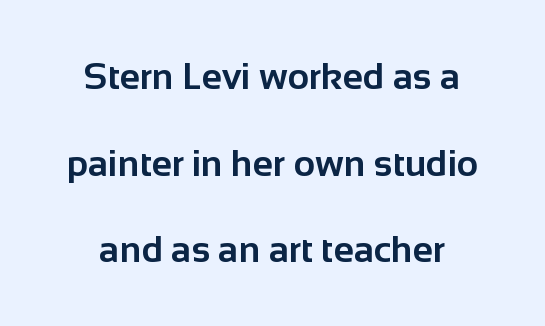
Typographically, this falls in the sans-serif category. The zone under the glyphs is completely vacant. Proportional: the letters do not fall into vertical columns. Weight check: bold — yes, fully.
